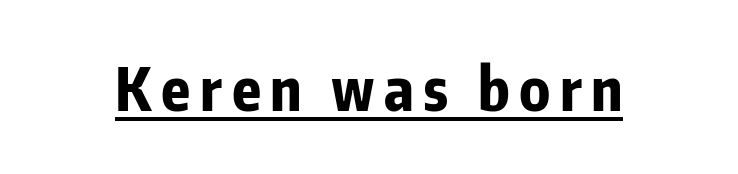
The image shows 59 px bold, condensed sans-serif type, upright; set underlined; low stroke contrast and a medium x-height.
